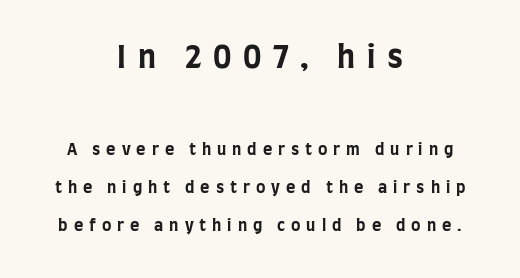
Thick stems and heavy bowls — unmistakably bold. In terms of letterform style, serifs are entirely absent. Here the designer chose a conventional face with non-uniform glyph widths. Is there any slant? The stems are plumb. Plain, unruled lines of type. Of the two passages, the one on top uses the larger point size.
